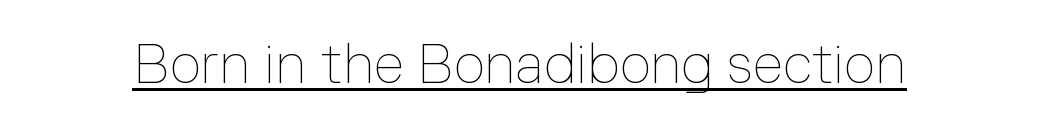
Bold? No — there's no thickening of the strokes. The face used here is rendered with its standard letterfit. Italic? Not at all — the glyphs are vertical. Spacing verdict: proportional, widths tailored to each character.
